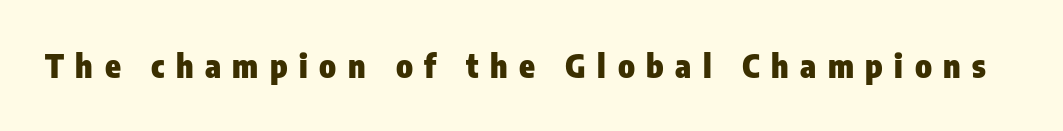
These words are printed bold, with thick strokes throughout. The passage shown is not underscored anywhere. The type is letterspaced generously, with wide tracking. When letters stand straight like this, we call the style roman or upright. A typesetter would call this proportional, since set widths differ per character. The glyphs in this specimen are sans serif.
